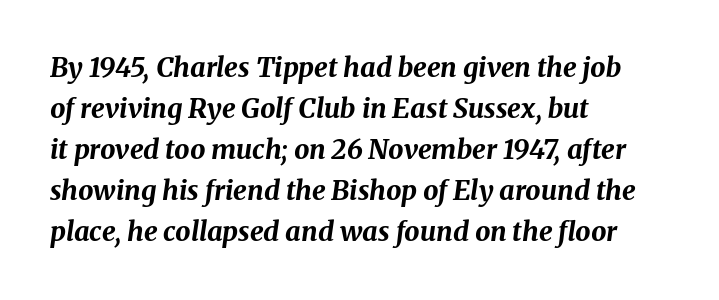
{"italic": "yes", "lean": "right", "slant_degrees": 8, "bold": "yes", "underline": "no", "align": "left", "line_spacing": "normal", "line_spacing_ratio": 1.52, "letter_spacing": "normal", "letter_spacing_em": 0.0, "glyph_px": 27}
